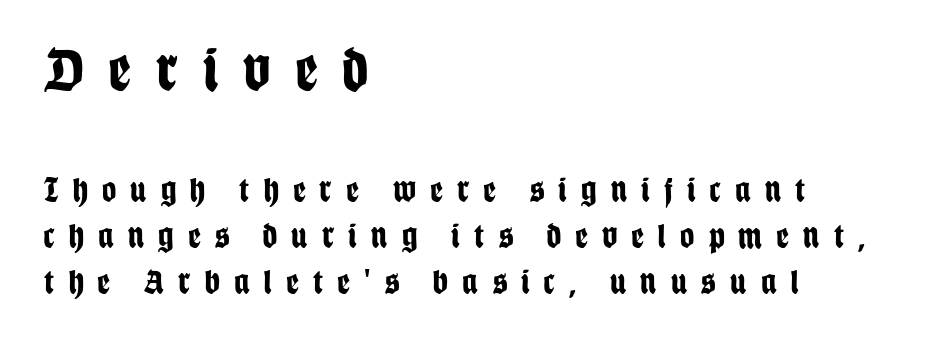
Q: Is the text bold? A: Yes.
Q: Is the text italic (slanted)? A: No, it is upright.
Q: Is the typeface a serif or a sans-serif typeface? A: Sans-serif.
Q: Is the text underlined? A: No.
Q: How is the paragraph aligned? A: Left-aligned.
Q: Is the spacing between letters normal or unusually wide? A: Unusually wide.
Q: Is the spacing between lines tight, normal or loose? A: Normal.
Q: Which block of text is set in a larger size, the first (top) or the second (bottom)? A: The first (top) one.
Q: Width (condensed, normal, or wide)? A: Condensed.
Q: Stroke contrast? A: Low.
Q: x-height? A: Large.
Q: Monospaced? A: No.
